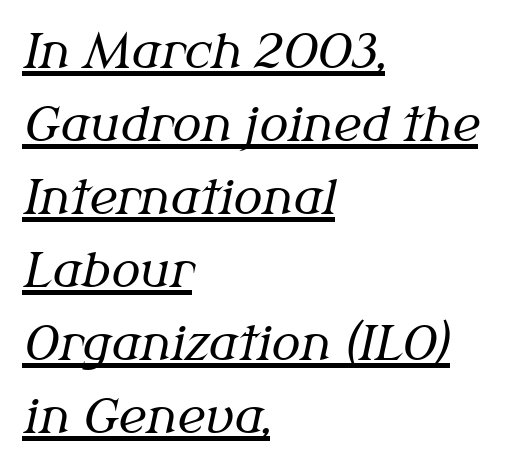
{"serif": "yes", "italic": "yes", "lean": "right", "slant_degrees": 12, "bold": "no", "weight": "regular", "width": "normal", "stroke_contrast": "medium", "x_height": "medium", "monospaced": "no", "underline": "yes", "align": "left", "line_spacing": "normal", "line_spacing_ratio": 1.52, "letter_spacing": "normal", "letter_spacing_em": 0.0, "glyph_px": 48}
